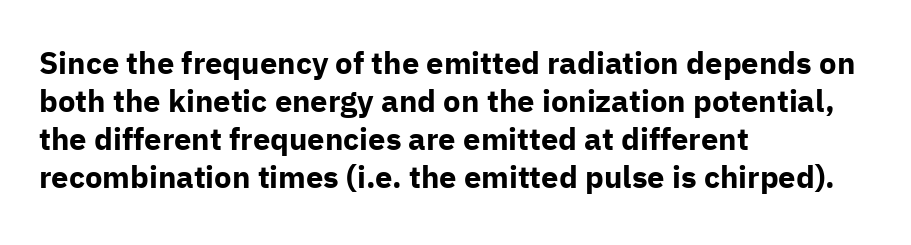
{"serif": "no", "italic": "no", "bold": "yes", "weight": "bold", "width": "normal", "stroke_contrast": "low", "x_height": "medium", "monospaced": "no", "underline": "no", "align": "left", "line_spacing_ratio": 1.23, "letter_spacing": "normal", "letter_spacing_em": 0.0, "glyph_px": 31}
